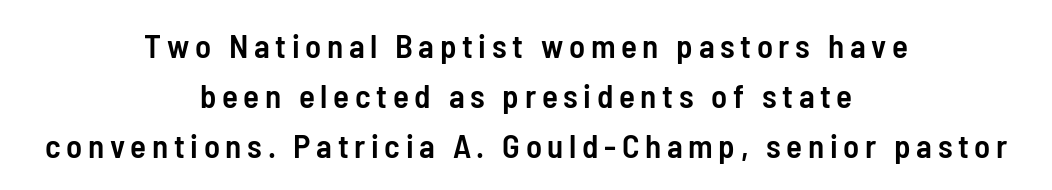
The image shows 33 px semibold, condensed sans-serif type, upright; set centered, normal line spacing (1.51x), not underlined; low stroke contrast and a medium x-height.
